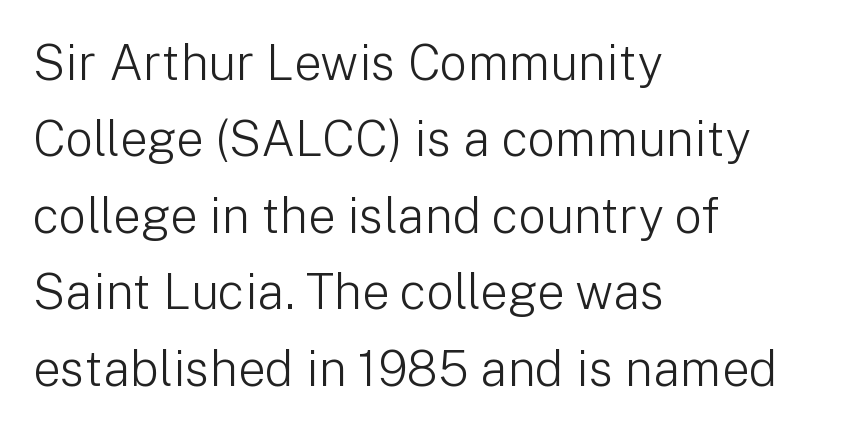
Q: Is the text bold? A: No.
Q: Is the text italic (slanted)? A: No, it is upright.
Q: Is the typeface a serif or a sans-serif typeface? A: Sans-serif.
Q: Is the text underlined? A: No.
Q: How is the paragraph aligned? A: Left-aligned.
Q: Is the spacing between letters normal or unusually wide? A: Normal.
Q: Is the spacing between lines tight, normal or loose? A: Normal.
Q: Width (condensed, normal, or wide)? A: Normal.
Q: Stroke contrast? A: Low.
Q: x-height? A: Medium.
Q: Monospaced? A: No.
